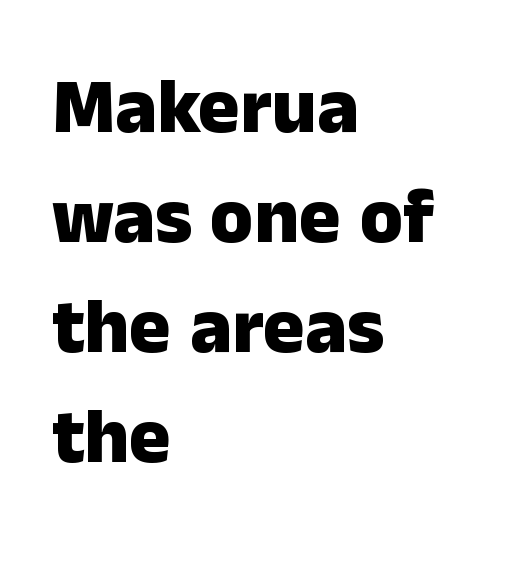
{"serif": "no", "italic": "no", "bold": "yes", "weight": "heavy", "width": "normal", "stroke_contrast": "low", "x_height": "medium", "monospaced": "no", "underline": "no", "align": "left", "line_spacing": "normal", "line_spacing_ratio": 1.41, "letter_spacing": "normal", "letter_spacing_em": 0.0, "glyph_px": 78}
